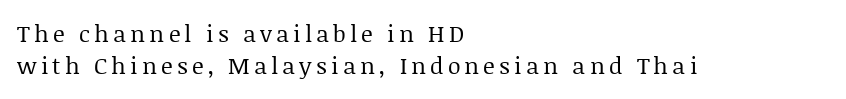
The image shows 23 px text type, upright; set left-aligned, normal line spacing (1.4x), not underlined.
